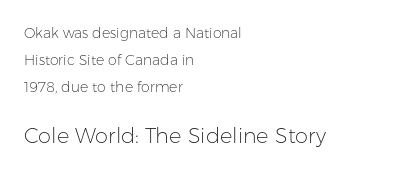
The image shows 21 px text type, upright; set left-aligned, loose line spacing (1.93x), normal letter spacing, not underlined; the second (bottom) block is 1.5x larger.
